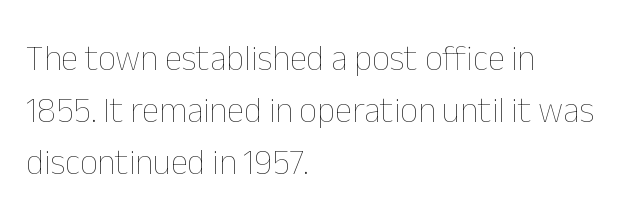
Q: Is the text bold? A: No.
Q: Is the text italic (slanted)? A: No, it is upright.
Q: Is the text underlined? A: No.
Q: How is the paragraph aligned? A: Left-aligned.
Q: Is the spacing between letters normal or unusually wide? A: Normal.
Q: Is the spacing between lines tight, normal or loose? A: Normal.
Q: Width (condensed, normal, or wide)? A: Normal.
Q: Stroke contrast? A: Low.
Q: x-height? A: Medium.
Q: Monospaced? A: No.
